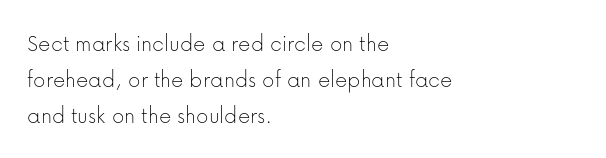
There is no visible air inserted between adjacent glyphs. The rendering anchors every line to the left-hand side. Counters stay open thanks to moderate or lighter strokes. Is there much room between lines? A standard amount, neither cramped nor airy. Type without underlining.
